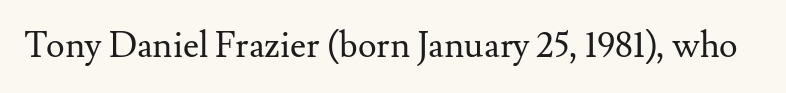
The image shows 35 px regular-weight serif type, upright; set normal letter spacing, not underlined; medium stroke contrast and a small x-height.
